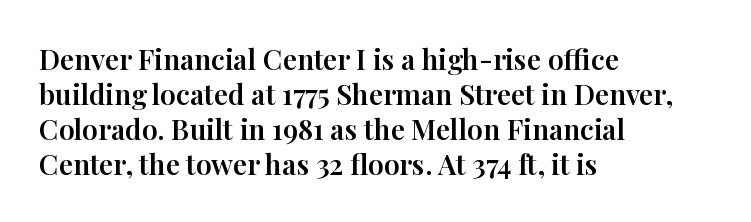
Regarding serifs, this sample has them. What's the leading like? Ordinary, nothing unusual. The space directly below the letters is spotless. How are the letters spaced? Ordinarily, with no added tracking.
